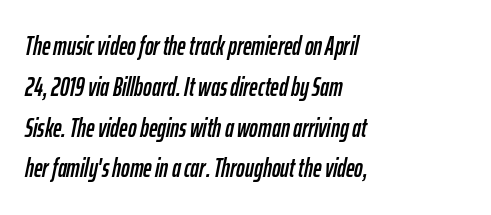
The image shows 26 px text type, italic (leaning right); set left-aligned, normal line spacing (1.57x), normal letter spacing, not underlined.
